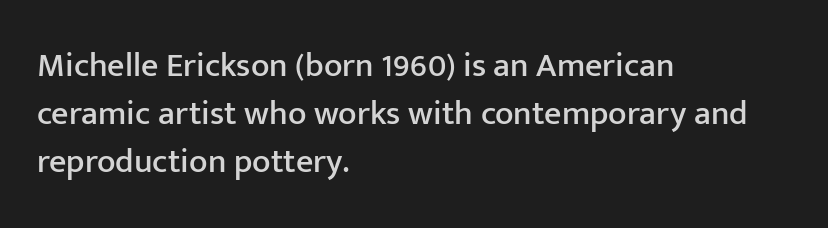
{"serif": "no", "italic": "no", "width": "normal", "stroke_contrast": "low", "x_height": "medium", "monospaced": "no", "underline": "no", "align": "left", "line_spacing": "normal", "line_spacing_ratio": 1.41, "letter_spacing": "normal", "letter_spacing_em": 0.0, "glyph_px": 34}
